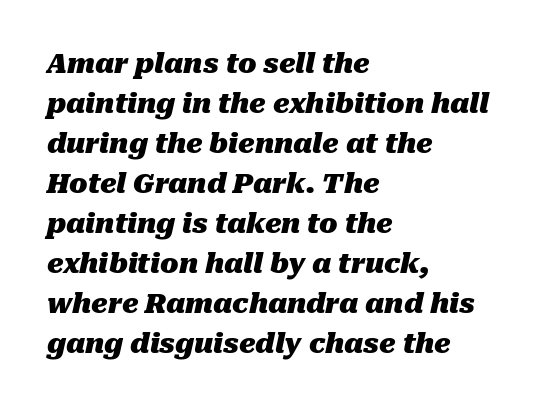
Descender tails drop into unmarked territory. Caption: multi-line text, flush left, ragged right. The vertical gap from one line to the next is medium. What stands out about the letter spacing? Nothing — it is the standard amount. An italicized treatment has been applied to the whole sample. What weight is shown? A full bold with thick strokes.
